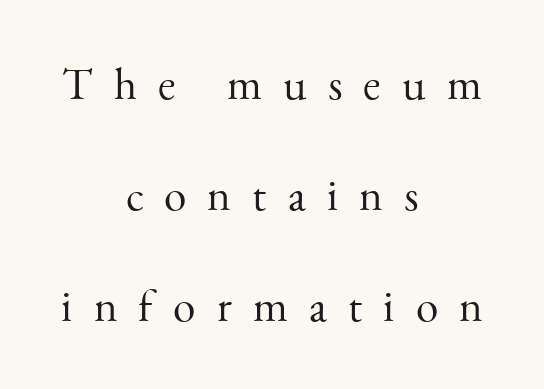
The image shows 45 px light serif type, upright; set centered, loose line spacing (2.47x), unusually wide letter spacing (+0.47 em), not underlined; medium stroke contrast and a small x-height.
